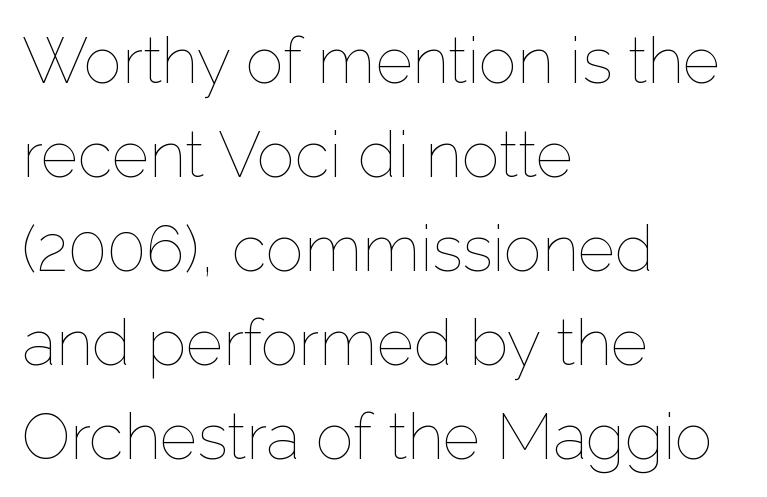
Q: Is the text bold? A: No.
Q: Is the text italic (slanted)? A: No, it is upright.
Q: Is the text underlined? A: No.
Q: How is the paragraph aligned? A: Left-aligned.
Q: Is the spacing between letters normal or unusually wide? A: Normal.
Q: Is the spacing between lines tight, normal or loose? A: Normal.
Q: Width (condensed, normal, or wide)? A: Normal.
Q: Stroke contrast? A: Low.
Q: x-height? A: Medium.
Q: Monospaced? A: No.
